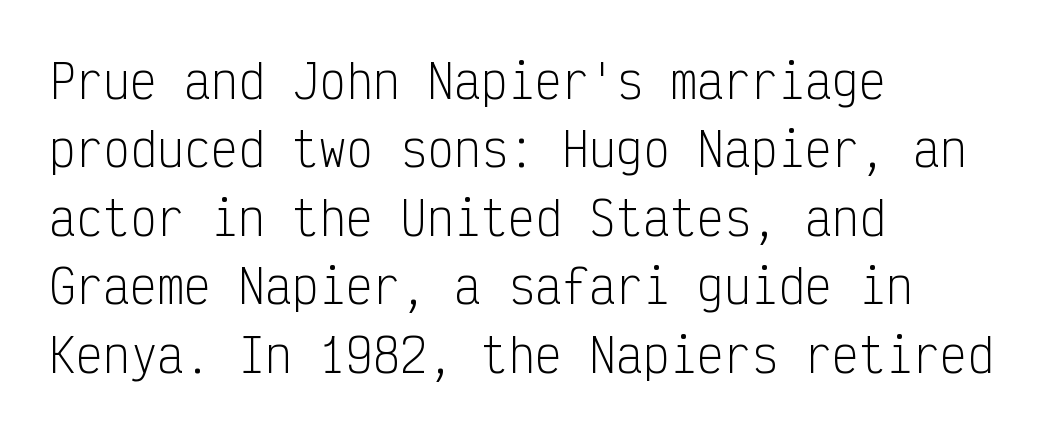
{"serif": "no", "italic": "no", "bold": "no", "weight": "light", "width": "condensed", "stroke_contrast": "low", "x_height": "medium", "monospaced": "yes", "underline": "no", "align": "left", "line_spacing": "normal", "line_spacing_ratio": 1.52, "letter_spacing": "normal", "letter_spacing_em": 0.0, "glyph_px": 45}
